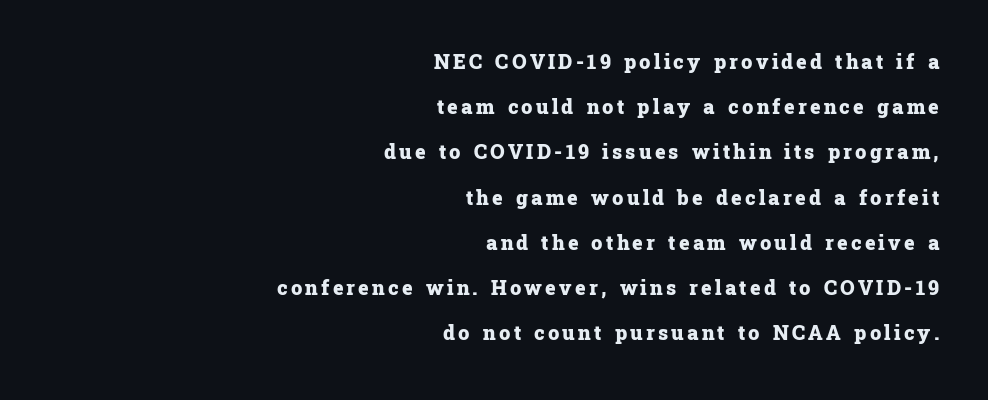
{"italic": "no", "bold": "yes", "underline": "no", "align": "right", "line_spacing": "loose", "line_spacing_ratio": 2.26, "glyph_px": 20}
